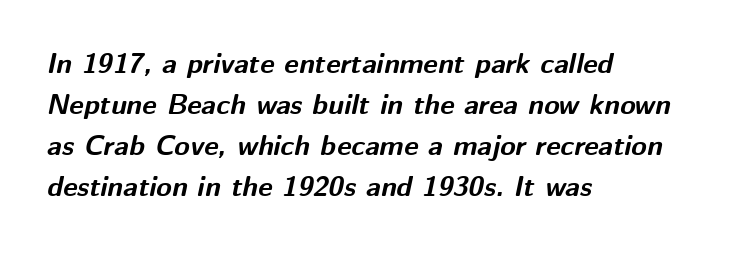
{"italic": "yes", "lean": "right", "slant_degrees": 12, "bold": "yes", "weight": "bold", "width": "normal", "stroke_contrast": "medium", "x_height": "medium", "monospaced": "no", "underline": "no", "align": "left", "line_spacing": "normal", "line_spacing_ratio": 1.46, "letter_spacing": "normal", "letter_spacing_em": 0.0, "glyph_px": 28}
